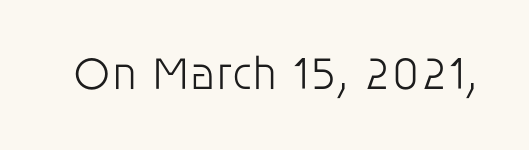
Q: Is the text bold? A: No.
Q: Is the text italic (slanted)? A: No, it is upright.
Q: Is the typeface a serif or a sans-serif typeface? A: Sans-serif.
Q: Is the text underlined? A: No.
Q: Is the spacing between letters normal or unusually wide? A: Normal.
Q: Width (condensed, normal, or wide)? A: Normal.
Q: Stroke contrast? A: Low.
Q: x-height? A: Large.
Q: Monospaced? A: No.
